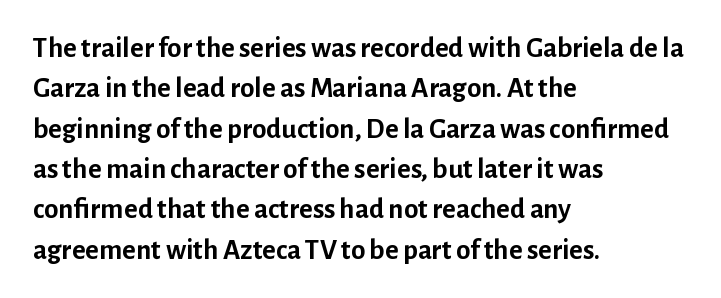
Tall strokes in this sample are plumb rather than angled. Each letter keeps its own natural width here, so spacing adapts to shape. Classification — sans serif. The glyphs are unaccompanied by any horizontal stroke below them. The strokes are fattened all the way to bold.
